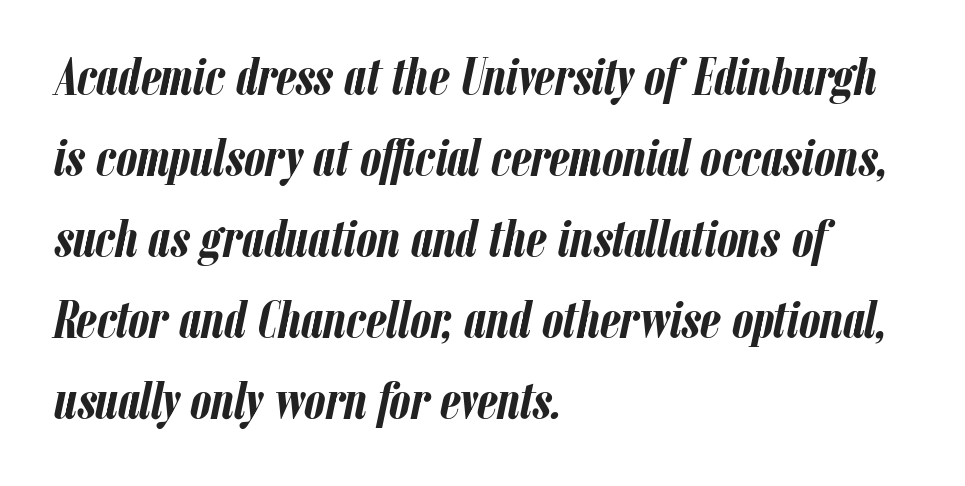
Q: Is the text bold? A: Yes.
Q: Is the text italic (slanted)? A: Yes, it leans right by about 12 degrees.
Q: Is the text underlined? A: No.
Q: How is the paragraph aligned? A: Left-aligned.
Q: Is the spacing between letters normal or unusually wide? A: Normal.
Q: Is the spacing between lines tight, normal or loose? A: Normal.
Q: Width (condensed, normal, or wide)? A: Condensed.
Q: Stroke contrast? A: Low.
Q: x-height? A: Medium.
Q: Monospaced? A: No.
